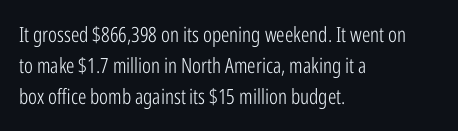
No chunkiness to these letters — they're not bold. The area under the type is left untouched. This rendering uses left alignment, leaving the right contour irregular. The font's upright variant was chosen for this text. Compared with typical body copy, the letter spacing here is the same.
